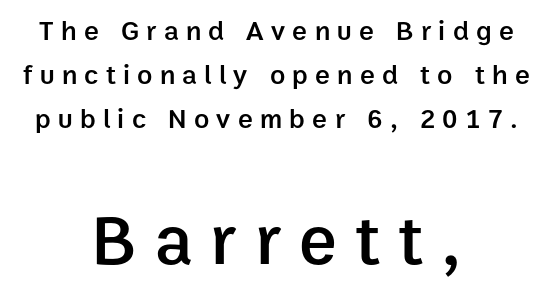
{"serif": "no", "italic": "no", "bold": "semi", "weight": "semibold", "width": "normal", "stroke_contrast": "low", "x_height": "medium", "monospaced": "no", "underline": "no", "align": "center", "line_spacing": "normal", "line_spacing_ratio": 1.58, "letter_spacing": "wide", "letter_spacing_em": 0.26, "larger_block": "second", "size_ratio": 2.54, "glyph_px": 71}
